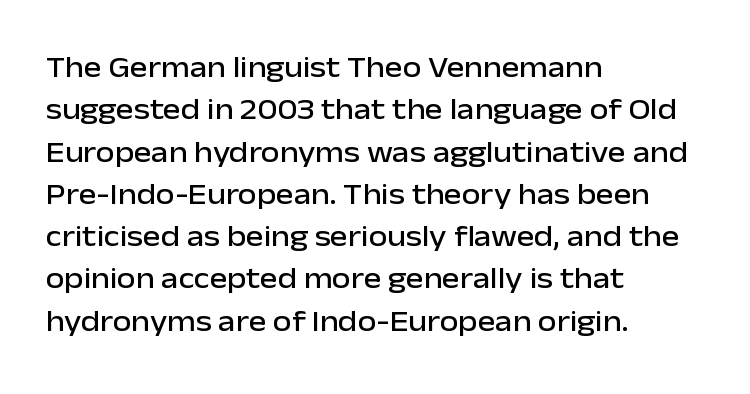
Q: Is the text italic (slanted)? A: No, it is upright.
Q: Is the typeface a serif or a sans-serif typeface? A: Sans-serif.
Q: Is the text underlined? A: No.
Q: How is the paragraph aligned? A: Left-aligned.
Q: Is the spacing between letters normal or unusually wide? A: Normal.
Q: Is the spacing between lines tight, normal or loose? A: Normal.
Q: Width (condensed, normal, or wide)? A: Normal.
Q: Stroke contrast? A: Low.
Q: x-height? A: Medium.
Q: Monospaced? A: No.
